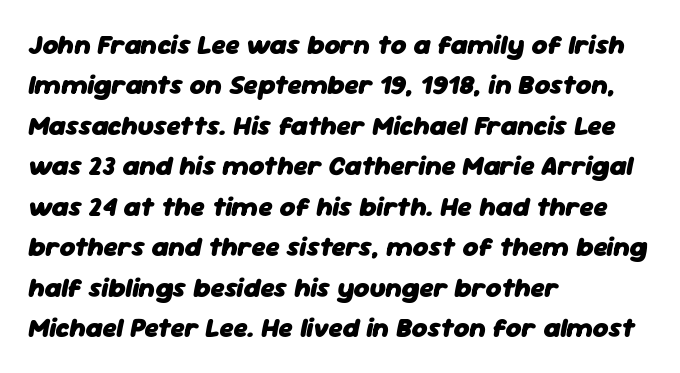
{"italic": "yes", "lean": "right", "slant_degrees": 11, "bold": "yes", "underline": "no", "align": "left", "line_spacing": "normal", "line_spacing_ratio": 1.5, "letter_spacing": "normal", "letter_spacing_em": 0.0, "glyph_px": 27}
